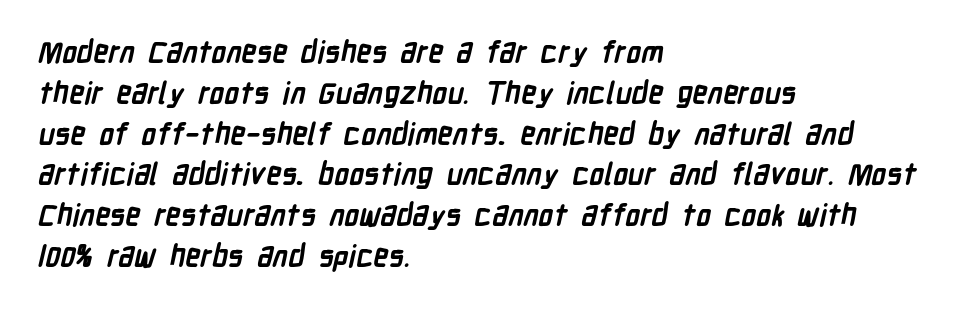
Q: Is the text bold? A: Yes.
Q: Is the typeface a serif or a sans-serif typeface? A: Sans-serif.
Q: Is the text underlined? A: No.
Q: How is the paragraph aligned? A: Left-aligned.
Q: Is the spacing between letters normal or unusually wide? A: Normal.
Q: Is the spacing between lines tight, normal or loose? A: Normal.
Q: Width (condensed, normal, or wide)? A: Condensed.
Q: Stroke contrast? A: Low.
Q: x-height? A: Medium.
Q: Monospaced? A: No.
